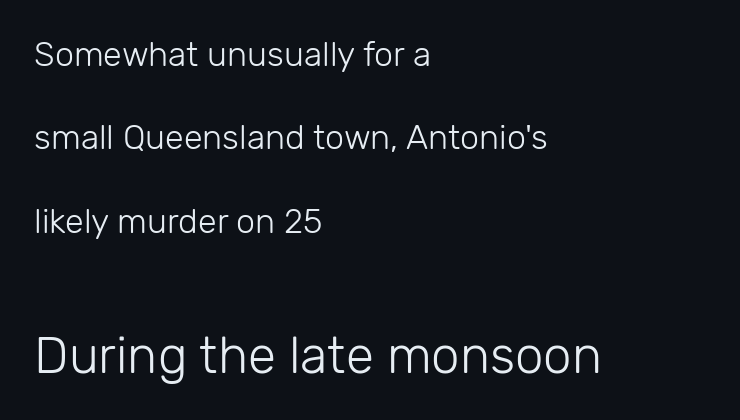
The image shows 51 px light sans-serif type, upright; set left-aligned, loose line spacing (2.45x), normal letter spacing, not underlined; the second (bottom) block is 1.5x larger; low stroke contrast and a medium x-height.
